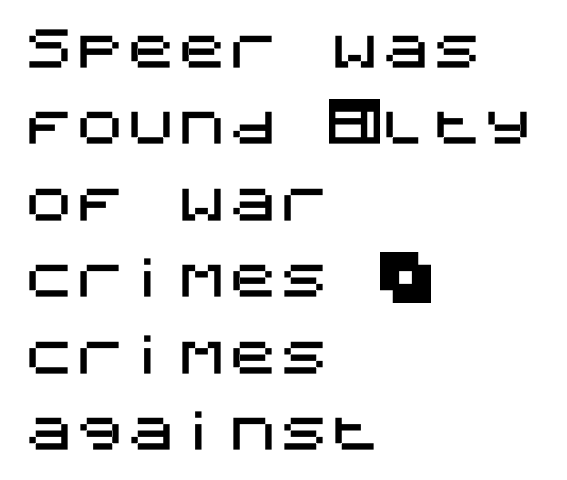
The image shows 51 px sans-serif type, upright; set left-aligned, normal line spacing (1.5x), normal letter spacing, not underlined; medium stroke contrast and a large x-height.
